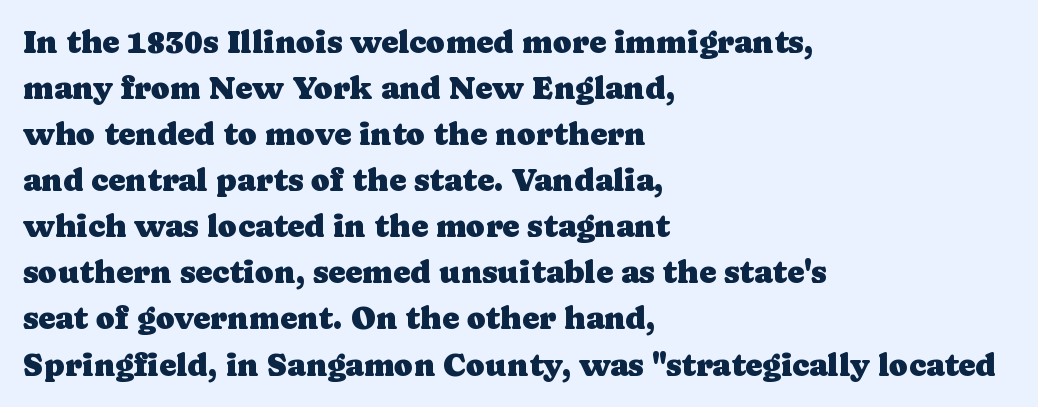
Does the copy run flush right? No — it runs flush left. Inter-character spacing is left at the font's built-in metrics. This is the regular roman posture of the typeface. A clean baseline with only descenders dipping below it. What kind of face is this? One with serifs.
